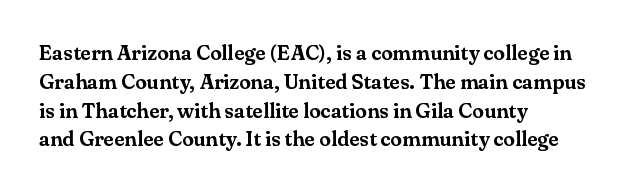
{"italic": "no", "underline": "no", "align": "left", "line_spacing": "normal", "line_spacing_ratio": 1.37, "letter_spacing": "normal", "letter_spacing_em": 0.0, "glyph_px": 21}
